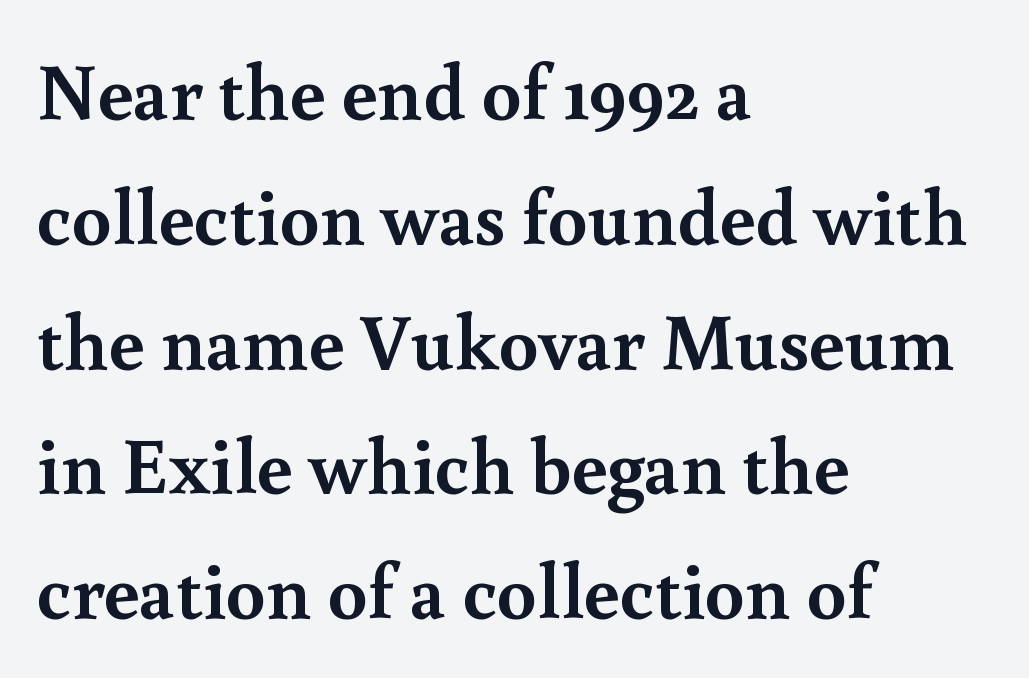
{"serif": "yes", "italic": "no", "bold": "yes", "weight": "semibold", "width": "normal", "x_height": "small", "monospaced": "no", "underline": "no", "align": "left", "line_spacing": "normal", "line_spacing_ratio": 1.58, "letter_spacing": "normal", "letter_spacing_em": 0.0, "glyph_px": 79}
